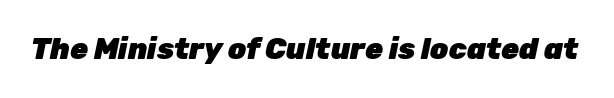
The image shows 29 px heavy type, italic (leaning right); set normal letter spacing, not underlined; low stroke contrast and a medium x-height.
